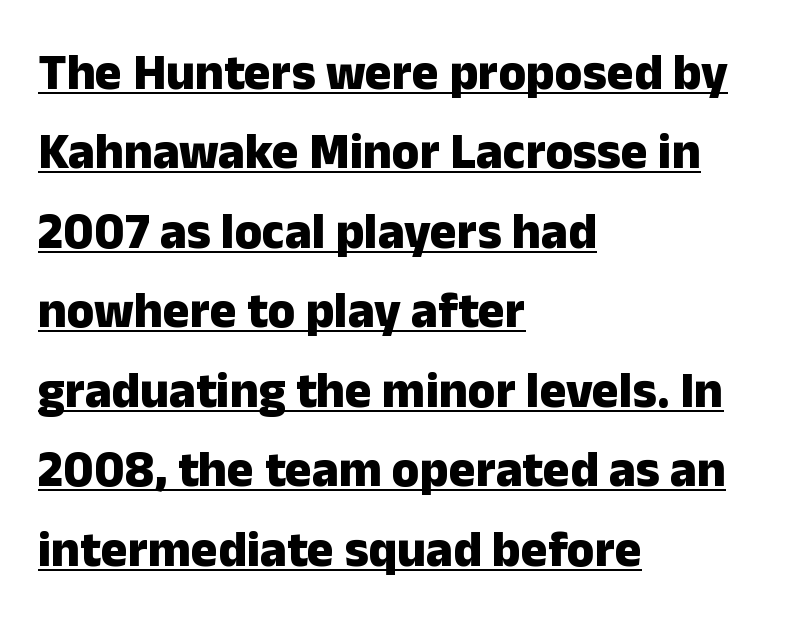
{"serif": "no", "italic": "no", "bold": "yes", "weight": "heavy", "width": "normal", "stroke_contrast": "low", "x_height": "medium", "monospaced": "no", "underline": "yes", "align": "left", "line_spacing": "normal", "line_spacing_ratio": 1.59, "letter_spacing": "normal", "letter_spacing_em": 0.0, "glyph_px": 50}
